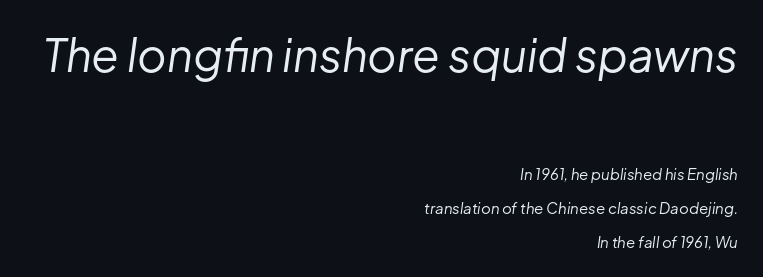
The image shows 45 px regular-weight type, italic (leaning right); set right-aligned, loose line spacing (2.28x), normal letter spacing, not underlined; the first (top) block is 3.0x larger; low stroke contrast and a medium x-height.
